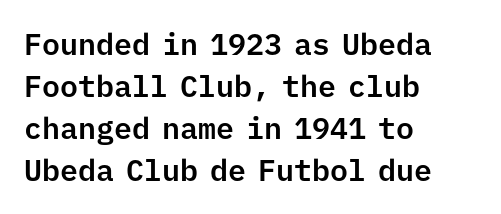
Q: Is the text italic (slanted)? A: No, it is upright.
Q: Is the typeface a serif or a sans-serif typeface? A: Sans-serif.
Q: Is the text underlined? A: No.
Q: How is the paragraph aligned? A: Left-aligned.
Q: Is the spacing between letters normal or unusually wide? A: Normal.
Q: Is the spacing between lines tight, normal or loose? A: Normal.
Q: Width (condensed, normal, or wide)? A: Normal.
Q: Stroke contrast? A: Low.
Q: x-height? A: Medium.
Q: Monospaced? A: Yes.
